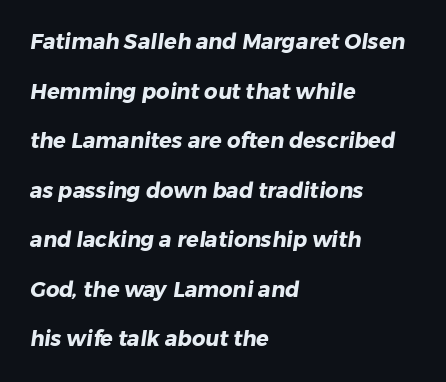
The image shows 21 px bold type; set left-aligned, loose line spacing (2.36x), normal letter spacing, not underlined.
